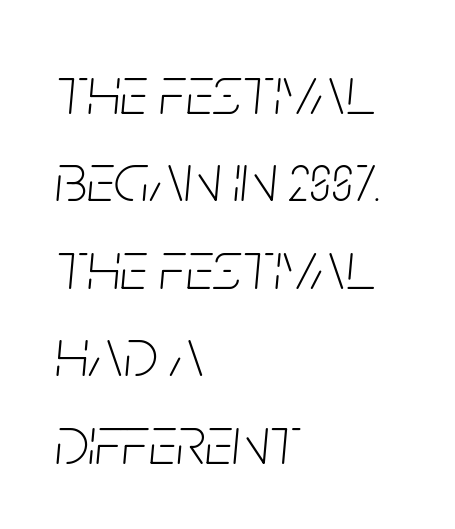
This sample is left-justified, so line endings fall wherever the words run out. Designer's note — italics engaged. The glyphs are unaccompanied by any horizontal stroke below them. Evenly set lines give the paragraph a standard silhouette. The letterforms sit shoulder to shoulder at normal distance.
